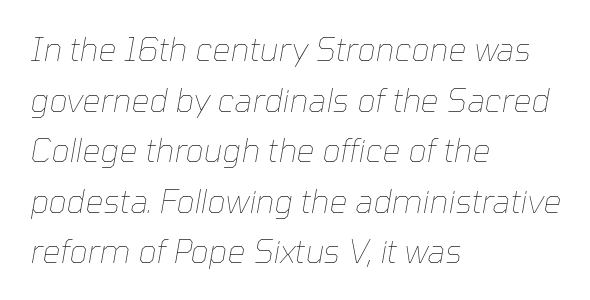
The image shows 32 px thin type, italic (leaning right); set left-aligned, normal line spacing (1.58x), normal letter spacing, not underlined; low stroke contrast and a medium x-height.
